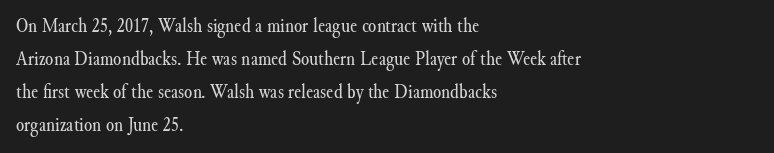
Q: Is the text bold? A: No.
Q: Is the text italic (slanted)? A: No, it is upright.
Q: Is the text underlined? A: No.
Q: How is the paragraph aligned? A: Left-aligned.
Q: Is the spacing between letters normal or unusually wide? A: Normal.
Q: Is the spacing between lines tight, normal or loose? A: Normal.
